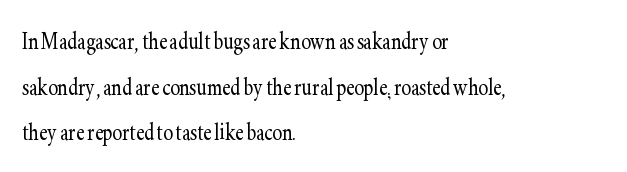
{"serif": "yes", "italic": "no", "bold": "no", "weight": "light", "width": "condensed", "stroke_contrast": "low", "x_height": "small", "monospaced": "no", "underline": "no", "align": "left", "line_spacing": "normal", "line_spacing_ratio": 1.57, "letter_spacing": "normal", "letter_spacing_em": 0.0, "glyph_px": 29}
